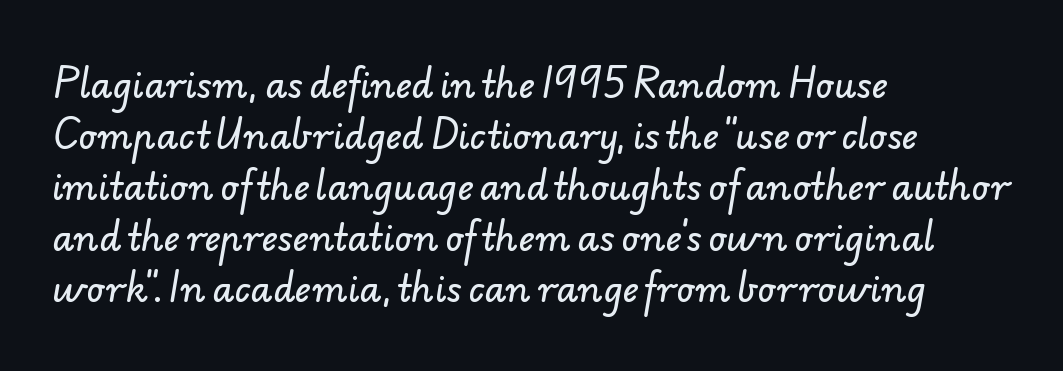
The image shows 35 px sans-serif type; set left-aligned, normal line spacing (1.46x), normal letter spacing, not underlined; low stroke contrast and a small x-height.
